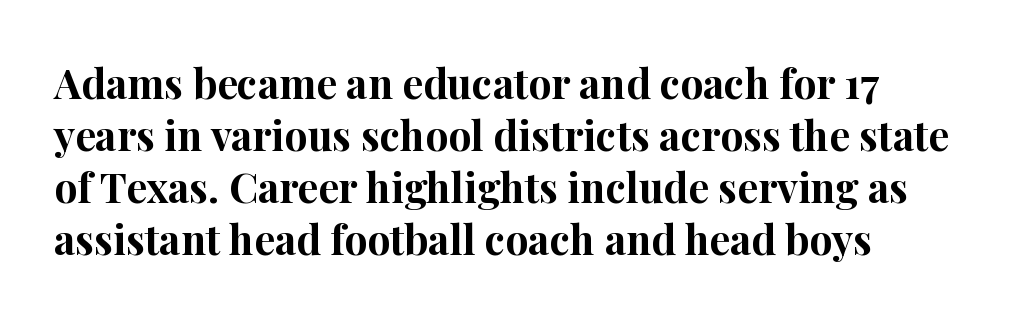
Do the characters align in a grid? No, the font is proportional. Clear beneath every line of the passage. The rag falls on the right side of this text block. These lines sit exactly where default settings would place them. Does the lettering tilt? It doesn't — this is upright. Check where the strokes stop: tiny serifs finish them off.
